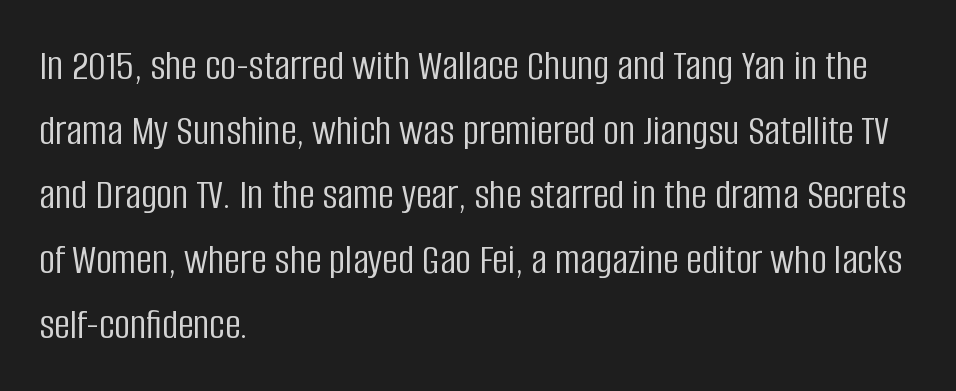
Do the characters align in a grid? No, the font is proportional. Glance below the letters and you will spot only blank space. Observe the absence of serifs on each vertical stroke in this sample. This rendering leaves character spacing at its baseline value. The axis of the letterforms is exactly vertical.
